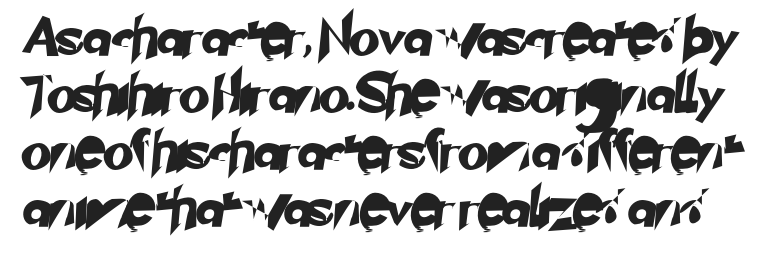
{"serif": "no", "width": "normal", "stroke_contrast": "low", "x_height": "small", "monospaced": "no", "underline": "no", "line_spacing": "normal", "line_spacing_ratio": 1.46, "letter_spacing": "normal", "letter_spacing_em": 0.0, "glyph_px": 39}
